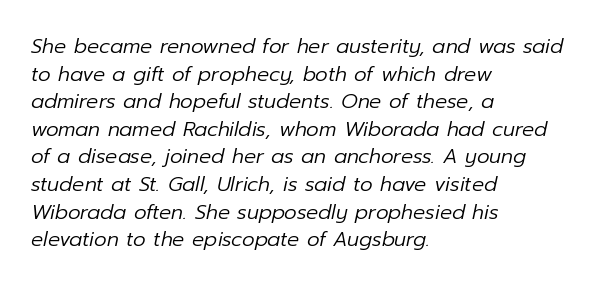
The image shows 20 px text type, italic (leaning right); set left-aligned, normal line spacing (1.38x), normal letter spacing, not underlined.
